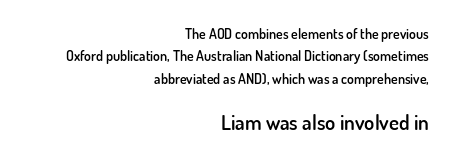
Posture: upright roman. The space between consecutive lines is moderate. The letters sit at their default tracking, neither squeezed nor spread. Strokes here are thickened, but only to semibold level. The lower block of text is set noticeably larger than the block above it.
